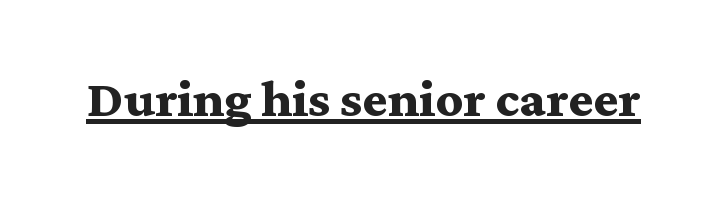
The image shows 66 px semibold, wide serif type, upright; set normal letter spacing, underlined; medium stroke contrast and a medium x-height.
